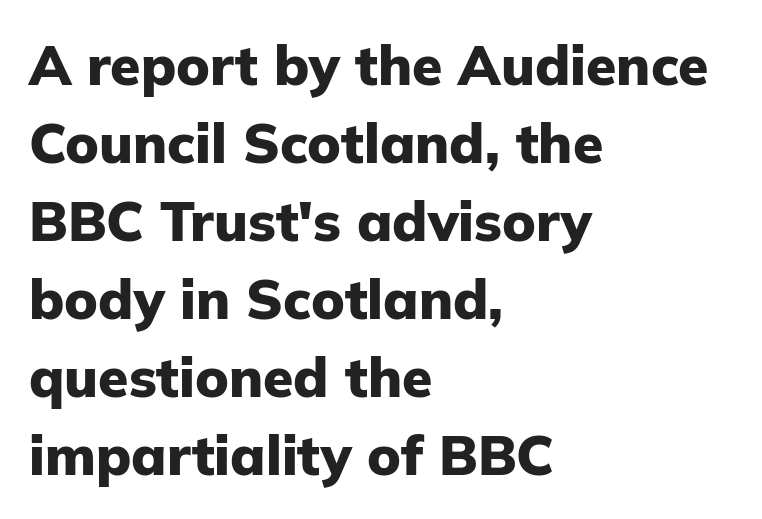
Q: Is the text bold? A: Yes.
Q: Is the text italic (slanted)? A: No, it is upright.
Q: Is the typeface a serif or a sans-serif typeface? A: Sans-serif.
Q: Is the text underlined? A: No.
Q: How is the paragraph aligned? A: Left-aligned.
Q: Is the spacing between letters normal or unusually wide? A: Normal.
Q: Is the spacing between lines tight, normal or loose? A: Normal.
Q: Width (condensed, normal, or wide)? A: Normal.
Q: Stroke contrast? A: Low.
Q: x-height? A: Medium.
Q: Monospaced? A: No.
